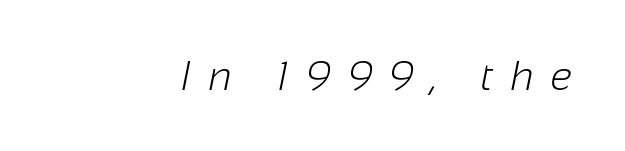
Q: Is the text bold? A: No.
Q: Is the typeface a serif or a sans-serif typeface? A: Sans-serif.
Q: Is the text underlined? A: No.
Q: Is the spacing between letters normal or unusually wide? A: Unusually wide.
Q: Width (condensed, normal, or wide)? A: Normal.
Q: Stroke contrast? A: Low.
Q: x-height? A: Medium.
Q: Monospaced? A: No.
